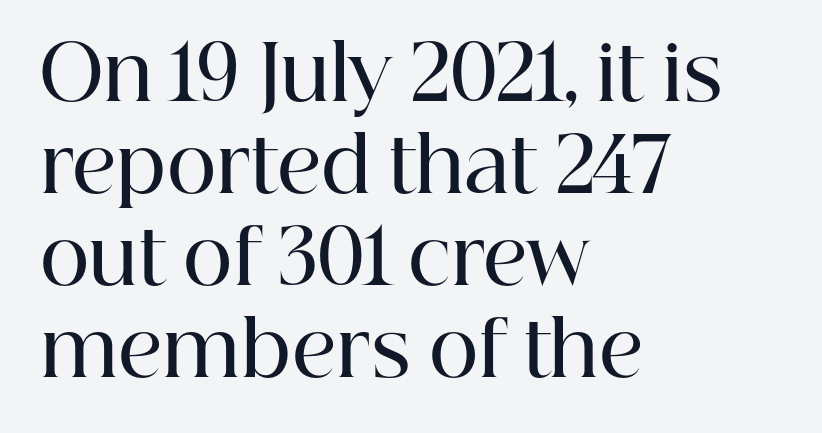
Q: Is the text bold? A: Semi-bold.
Q: Is the text italic (slanted)? A: No, it is upright.
Q: Is the typeface a serif or a sans-serif typeface? A: Serif.
Q: Is the text underlined? A: No.
Q: How is the paragraph aligned? A: Left-aligned.
Q: Is the spacing between letters normal or unusually wide? A: Normal.
Q: Width (condensed, normal, or wide)? A: Normal.
Q: Stroke contrast? A: High.
Q: x-height? A: Medium.
Q: Monospaced? A: No.
